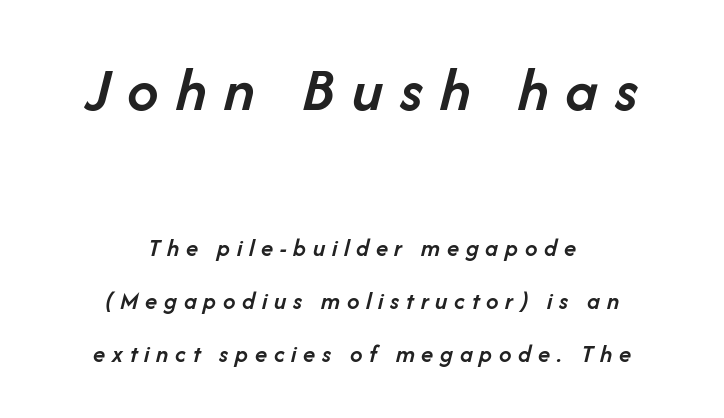
The rendering uses a large line-height, opening up the rows. Leftover space on each line is divided equally before and after the words. Type size steps down from the first block to the second. How are the letters spaced? Widely, with obvious added tracking. When letters slant like this, we call the style italic. This rendering features lettering with no underline.
